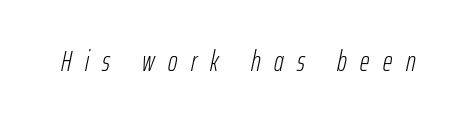
{"italic": "yes", "lean": "right", "slant_degrees": 12, "bold": "no", "weight": "light", "width": "condensed", "stroke_contrast": "low", "x_height": "medium", "monospaced": "no", "underline": "no", "letter_spacing": "wide", "letter_spacing_em": 0.47, "glyph_px": 29}
